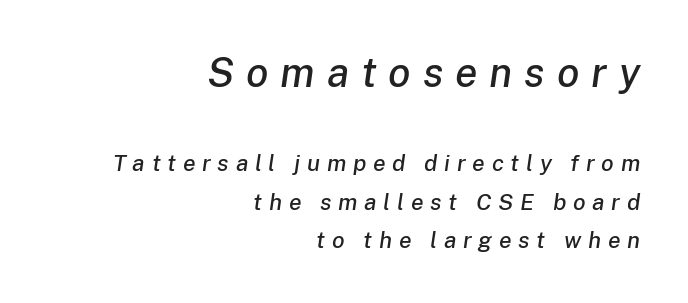
{"italic": "yes", "lean": "right", "slant_degrees": 8, "width": "normal", "stroke_contrast": "low", "x_height": "medium", "monospaced": "no", "underline": "no", "align": "right", "line_spacing": "normal", "line_spacing_ratio": 1.67, "letter_spacing": "wide", "letter_spacing_em": 0.29, "larger_block": "first", "size_ratio": 1.78, "glyph_px": 41}
